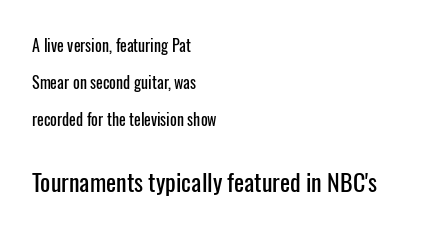
The image shows 24 px text type, upright; set left-aligned, loose line spacing (2.32x), normal letter spacing, not underlined; the second (bottom) block is 1.5x larger.
